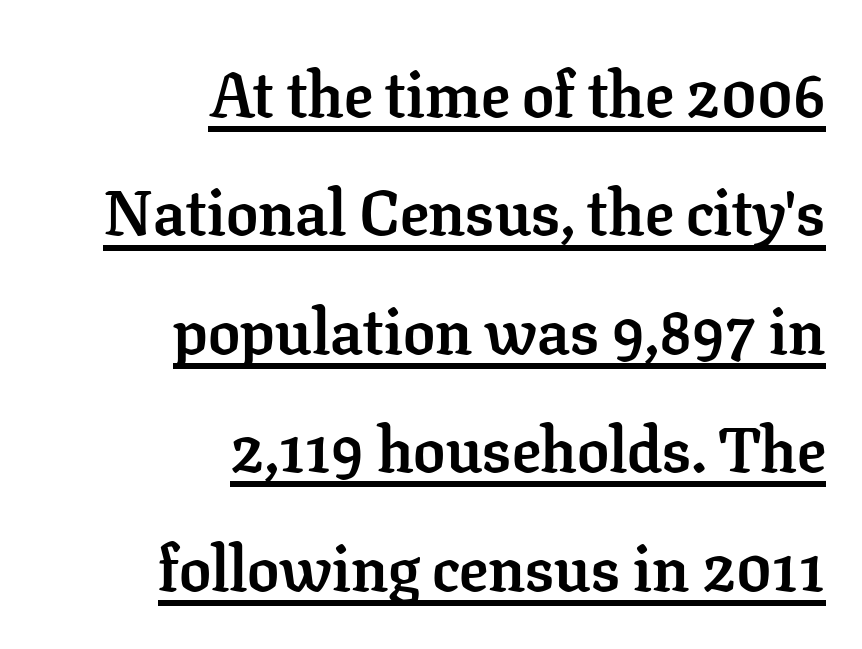
Default kerning and tracking; the words read as compact shapes. What decoration does the sample have? An underline. Note the varied advance widths — an 'i' is clearly narrower than an 'm'. Is the block centered? No — it sits flush against the right margin. Caption: bold face, heavy strokes. Does the type have serifs? Yes, each stem ends in a small foot.
